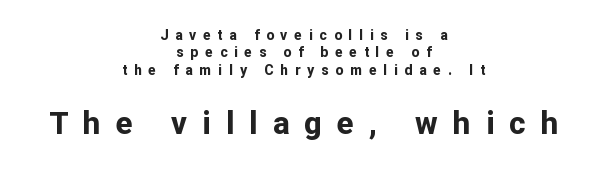
The image shows 31 px bold sans-serif type, upright; set centered, line spacing 1.24x, unusually wide letter spacing (+0.49 em), not underlined; the second (bottom) block is 2.21x larger; low stroke contrast and a medium x-height.
